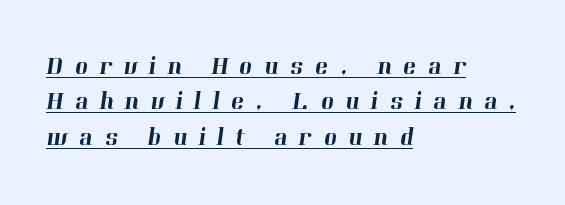
{"underline": "yes", "align": "left", "line_spacing": "normal", "line_spacing_ratio": 1.42, "letter_spacing": "wide", "letter_spacing_em": 0.46, "glyph_px": 25}
